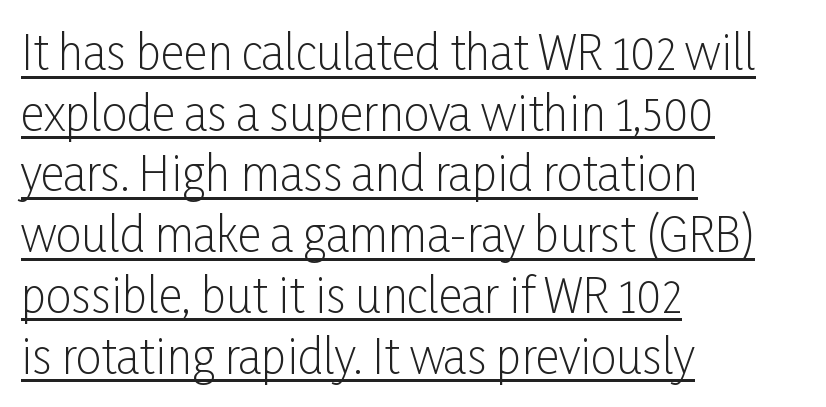
Ascenders rise straight up at ninety degrees. Reading down the column, the eye jumps a familiar distance to each next line. The letters advance in unequal steps, a hallmark of proportional type. This sample uses plain, unmodified letter spacing. No feet cap the strokes, marking this as sans-serif type. Typeset ragged right — the left edge is the straight one.
